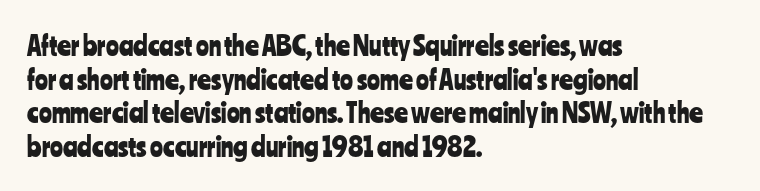
Q: Is the text italic (slanted)? A: No, it is upright.
Q: Is the text underlined? A: No.
Q: How is the paragraph aligned? A: Left-aligned.
Q: Is the spacing between letters normal or unusually wide? A: Normal.
Q: Is the spacing between lines tight, normal or loose? A: Normal.
